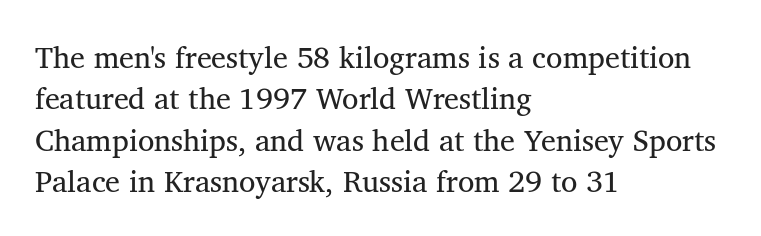
The image shows 30 px regular-weight serif type, upright; set left-aligned, normal line spacing (1.38x), normal letter spacing, not underlined; medium stroke contrast and a medium x-height.
